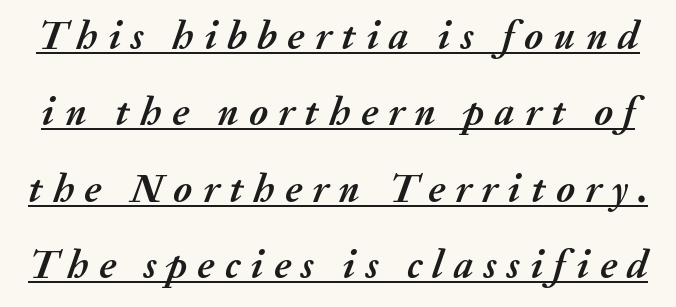
Q: Is the text bold? A: Yes.
Q: Is the text italic (slanted)? A: Yes, it leans right by about 20 degrees.
Q: Is the text underlined? A: Yes.
Q: Is the spacing between letters normal or unusually wide? A: Unusually wide.
Q: Is the spacing between lines tight, normal or loose? A: Loose.
Q: Width (condensed, normal, or wide)? A: Normal.
Q: Stroke contrast? A: Medium.
Q: x-height? A: Medium.
Q: Monospaced? A: No.
